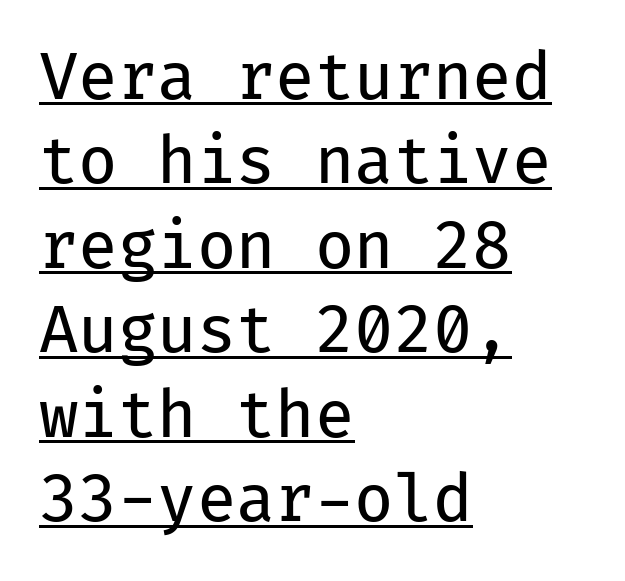
The image shows 64 px regular-weight sans-serif type, upright, monospaced; set left-aligned, normal line spacing (1.32x), normal letter spacing, underlined; low stroke contrast and a medium x-height.
